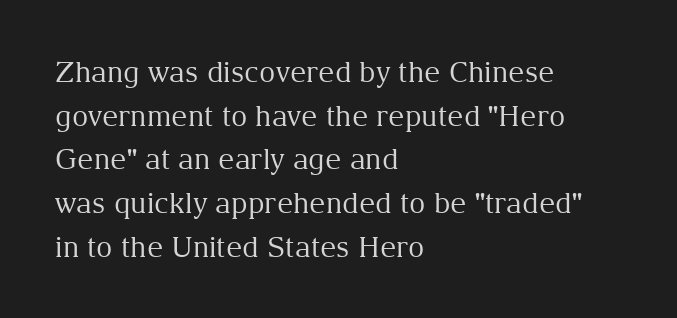
Q: Is the text bold? A: No.
Q: Is the text italic (slanted)? A: No, it is upright.
Q: Is the typeface a serif or a sans-serif typeface? A: Serif.
Q: Is the text underlined? A: No.
Q: How is the paragraph aligned? A: Left-aligned.
Q: Is the spacing between letters normal or unusually wide? A: Normal.
Q: Is the spacing between lines tight, normal or loose? A: Normal.
Q: Width (condensed, normal, or wide)? A: Normal.
Q: Stroke contrast? A: Medium.
Q: x-height? A: Medium.
Q: Monospaced? A: No.
